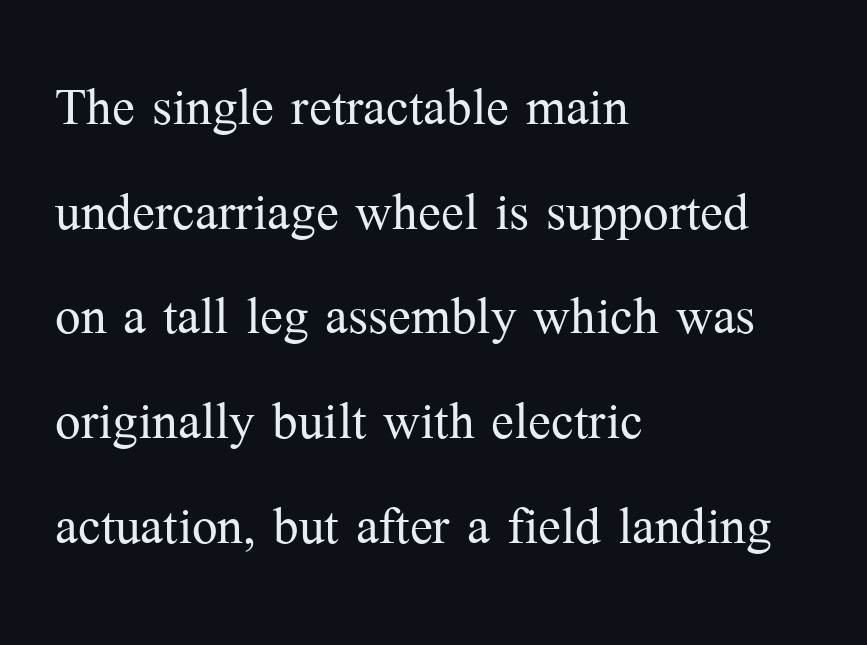
The image shows 68 px light serif type, upright; set left-aligned, normal line spacing (1.54x), normal letter spacing, not underlined; medium stroke contrast and a medium x-height.
